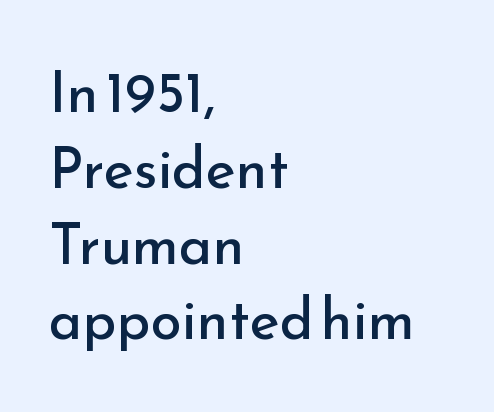
{"serif": "no", "italic": "no", "bold": "no", "weight": "regular", "width": "normal", "stroke_contrast": "low", "x_height": "small", "monospaced": "no", "underline": "no", "align": "left", "line_spacing": "normal", "line_spacing_ratio": 1.33, "letter_spacing": "normal", "letter_spacing_em": 0.0, "glyph_px": 57}
